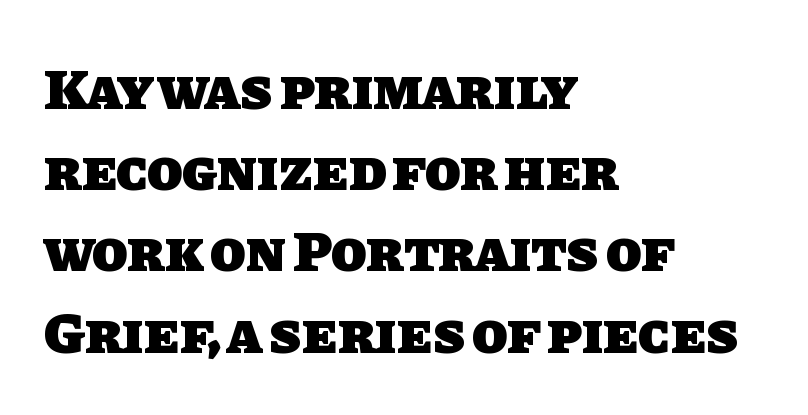
Q: Is the text bold? A: Yes.
Q: Is the typeface a serif or a sans-serif typeface? A: Sans-serif.
Q: Is the text underlined? A: No.
Q: How is the paragraph aligned? A: Left-aligned.
Q: Is the spacing between letters normal or unusually wide? A: Normal.
Q: Is the spacing between lines tight, normal or loose? A: Normal.
Q: Width (condensed, normal, or wide)? A: Normal.
Q: Stroke contrast? A: Low.
Q: x-height? A: Large.
Q: Monospaced? A: No.
